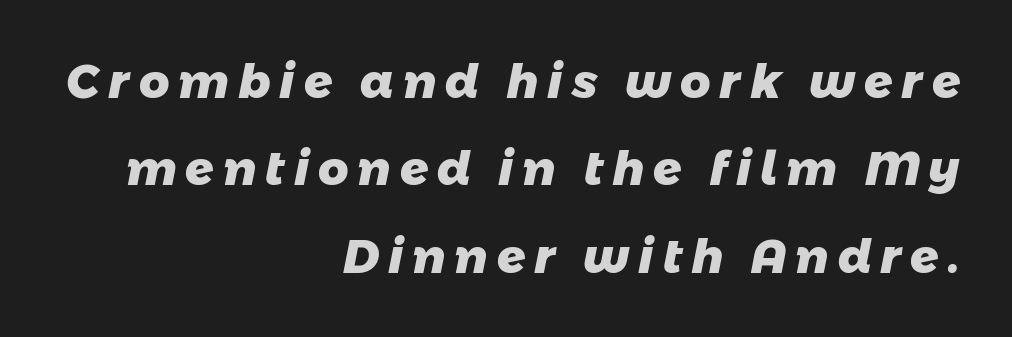
Q: Is the text bold? A: Yes.
Q: Is the typeface a serif or a sans-serif typeface? A: Sans-serif.
Q: Is the text underlined? A: No.
Q: How is the paragraph aligned? A: Right-aligned.
Q: Width (condensed, normal, or wide)? A: Normal.
Q: Stroke contrast? A: Low.
Q: x-height? A: Medium.
Q: Monospaced? A: No.
